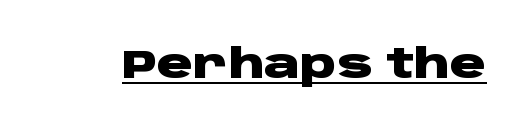
Q: Is the text bold? A: Yes.
Q: Is the text italic (slanted)? A: No, it is upright.
Q: Is the typeface a serif or a sans-serif typeface? A: Sans-serif.
Q: Is the text underlined? A: Yes.
Q: Is the spacing between letters normal or unusually wide? A: Normal.
Q: Width (condensed, normal, or wide)? A: Wide.
Q: Stroke contrast? A: Low.
Q: x-height? A: Large.
Q: Monospaced? A: No.
